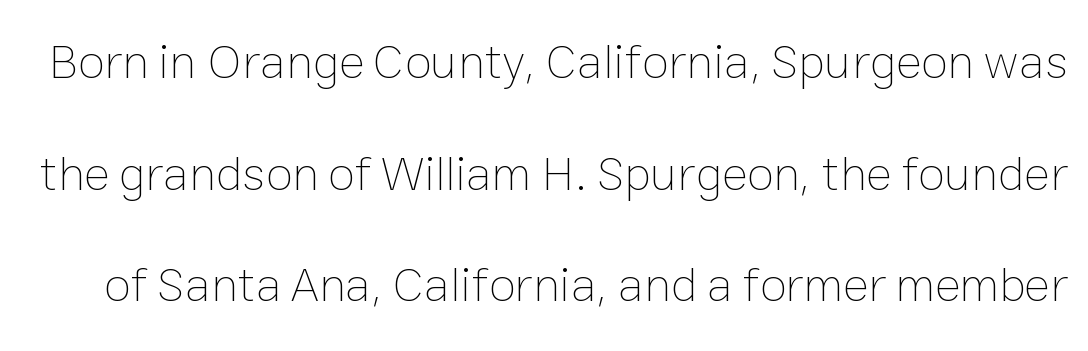
{"italic": "no", "bold": "no", "weight": "thin", "width": "normal", "stroke_contrast": "low", "x_height": "medium", "monospaced": "no", "underline": "no", "line_spacing": "loose", "line_spacing_ratio": 2.28, "letter_spacing": "normal", "letter_spacing_em": 0.0, "glyph_px": 49}
